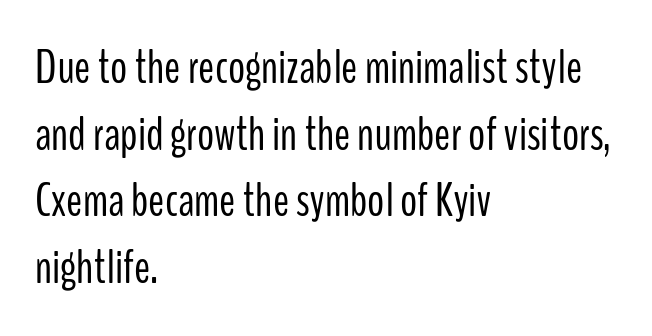
The image shows 48 px light, condensed sans-serif type, upright; set left-aligned, normal line spacing (1.39x), normal letter spacing, not underlined; low stroke contrast and a medium x-height.
